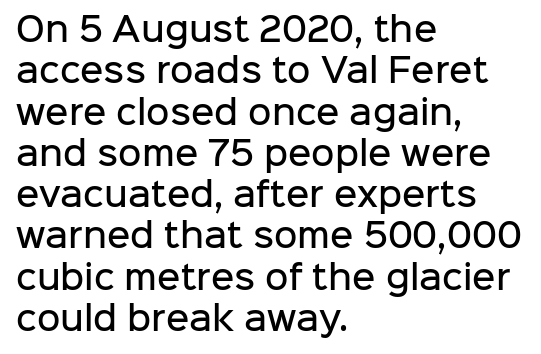
Q: Is the text bold? A: Semi-bold.
Q: Is the text italic (slanted)? A: No, it is upright.
Q: Is the typeface a serif or a sans-serif typeface? A: Sans-serif.
Q: Is the text underlined? A: No.
Q: How is the paragraph aligned? A: Left-aligned.
Q: Is the spacing between letters normal or unusually wide? A: Normal.
Q: Is the spacing between lines tight, normal or loose? A: Normal.
Q: Width (condensed, normal, or wide)? A: Normal.
Q: Stroke contrast? A: Low.
Q: x-height? A: Medium.
Q: Monospaced? A: No.
